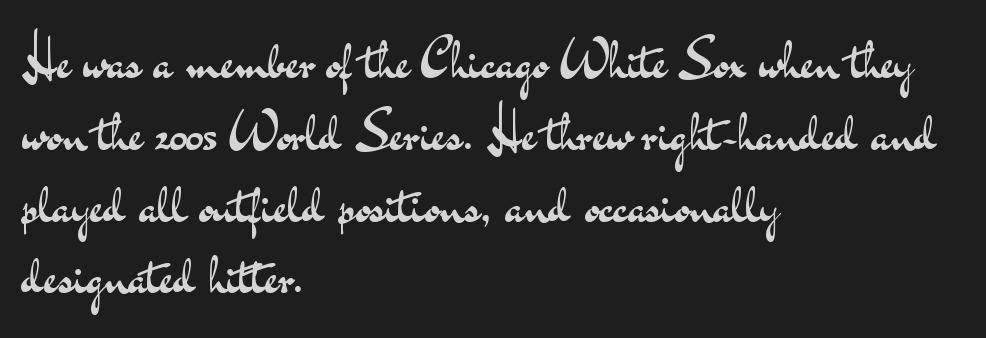
The image shows 54 px regular-weight, wide sans-serif type; set left-aligned, normal line spacing (1.33x), normal letter spacing, not underlined; medium stroke contrast and a small x-height.
